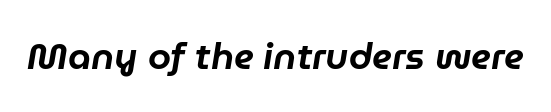
{"italic": "yes", "lean": "right", "slant_degrees": 9, "width": "normal", "stroke_contrast": "low", "x_height": "medium", "monospaced": "no", "underline": "no", "letter_spacing": "normal", "letter_spacing_em": 0.0, "glyph_px": 37}
